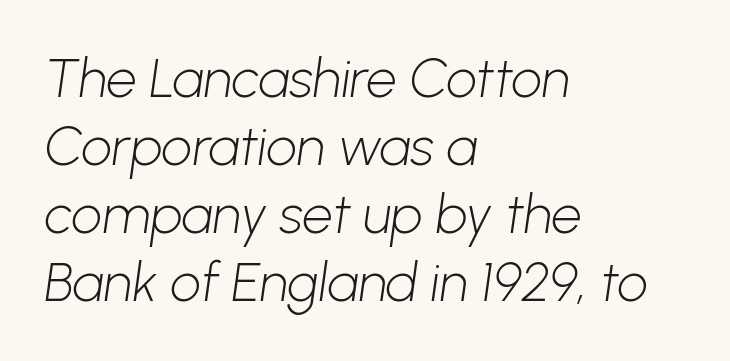
The text block is weighted toward the left margin, trailing off unevenly rightward. Type style note: lacks serifs. Short note: letters normally spaced. The space between consecutive lines is moderate.
